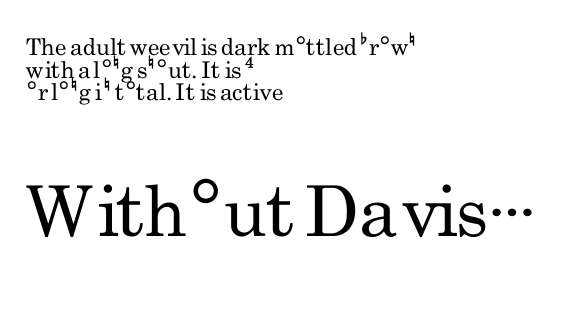
Q: Is the text bold? A: No.
Q: Is the text italic (slanted)? A: No, it is upright.
Q: Is the typeface a serif or a sans-serif typeface? A: Sans-serif.
Q: Is the text underlined? A: No.
Q: How is the paragraph aligned? A: Left-aligned.
Q: Is the spacing between letters normal or unusually wide? A: Normal.
Q: Is the spacing between lines tight, normal or loose? A: Tight.
Q: Which block of text is set in a larger size, the first (top) or the second (bottom)? A: The second (bottom) one.
Q: Width (condensed, normal, or wide)? A: Condensed.
Q: Stroke contrast? A: Low.
Q: x-height? A: Small.
Q: Monospaced? A: No.
